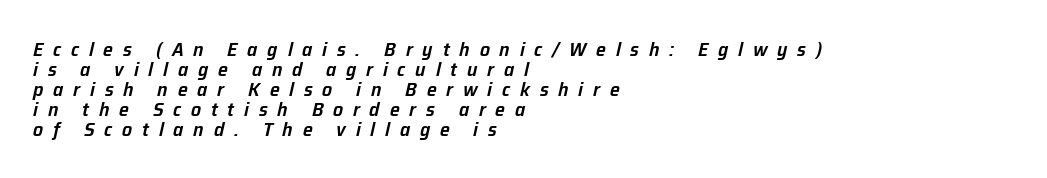
{"italic": "yes", "lean": "right", "slant_degrees": 12, "bold": "semi", "underline": "no", "align": "left", "line_spacing": "tight", "line_spacing_ratio": 1.0, "letter_spacing": "wide", "letter_spacing_em": 0.49, "glyph_px": 20}
